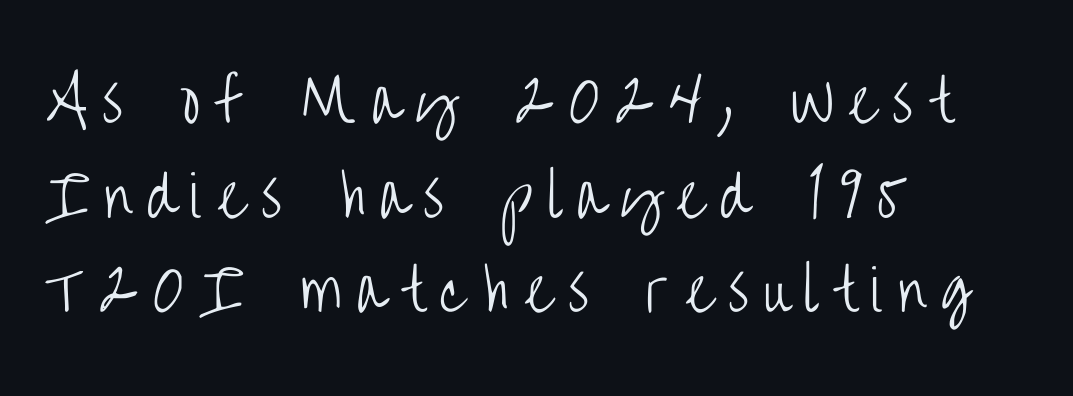
Q: Is the text bold? A: No.
Q: Is the text italic (slanted)? A: No, it is upright.
Q: Is the typeface a serif or a sans-serif typeface? A: Sans-serif.
Q: Is the text underlined? A: No.
Q: How is the paragraph aligned? A: Left-aligned.
Q: Is the spacing between letters normal or unusually wide? A: Unusually wide.
Q: Is the spacing between lines tight, normal or loose? A: Normal.
Q: Width (condensed, normal, or wide)? A: Condensed.
Q: Stroke contrast? A: Low.
Q: x-height? A: Large.
Q: Monospaced? A: No.
